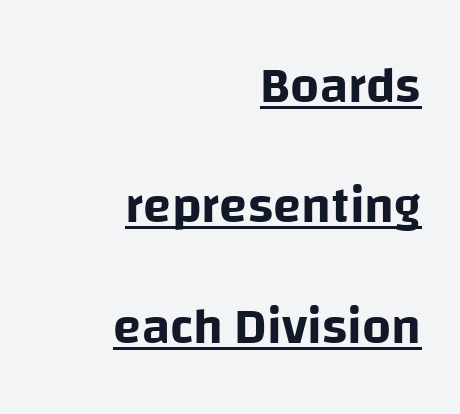
Q: Is the text italic (slanted)? A: No, it is upright.
Q: Is the typeface a serif or a sans-serif typeface? A: Sans-serif.
Q: Is the text underlined? A: Yes.
Q: How is the paragraph aligned? A: Right-aligned.
Q: Is the spacing between letters normal or unusually wide? A: Normal.
Q: Is the spacing between lines tight, normal or loose? A: Loose.
Q: Width (condensed, normal, or wide)? A: Normal.
Q: Stroke contrast? A: Low.
Q: x-height? A: Large.
Q: Monospaced? A: No.
